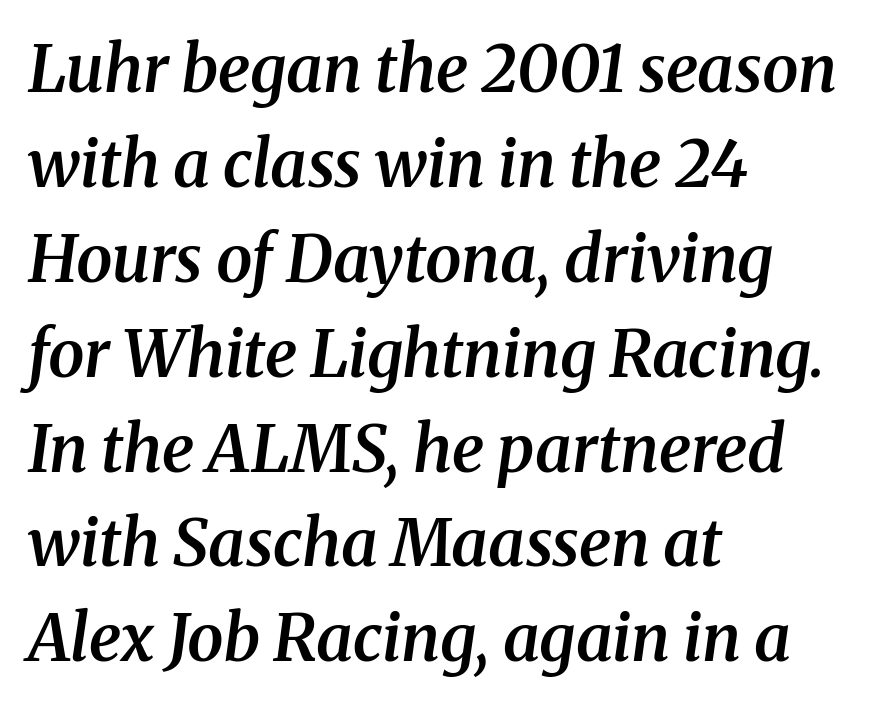
The image shows 65 px semibold serif type, italic (leaning right); set left-aligned, normal line spacing (1.46x), normal letter spacing, not underlined; medium stroke contrast and a medium x-height.
